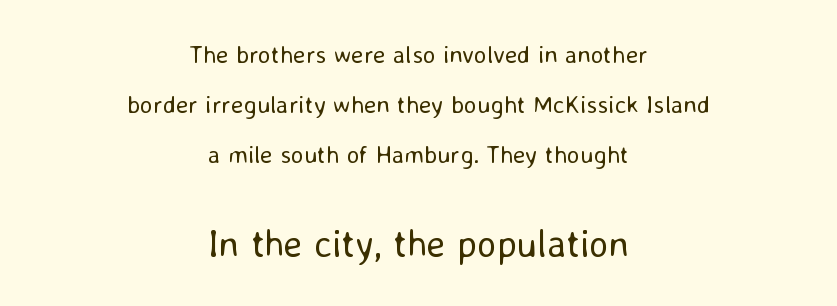
Q: Is the text bold? A: No.
Q: Is the text italic (slanted)? A: No, it is upright.
Q: Is the typeface a serif or a sans-serif typeface? A: Sans-serif.
Q: Is the text underlined? A: No.
Q: How is the paragraph aligned? A: Centered.
Q: Is the spacing between letters normal or unusually wide? A: Normal.
Q: Is the spacing between lines tight, normal or loose? A: Loose.
Q: Which block of text is set in a larger size, the first (top) or the second (bottom)? A: The second (bottom) one.
Q: Width (condensed, normal, or wide)? A: Normal.
Q: Stroke contrast? A: Low.
Q: x-height? A: Medium.
Q: Monospaced? A: No.
